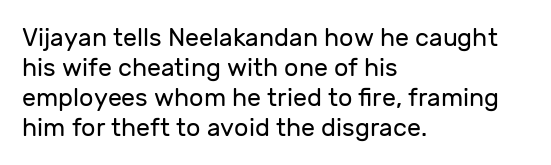
Stem width sits at or under what a default text font uses. Rendered with straight, roman letterforms. In CSS terms this would be text-align: left. Is the letter spacing exaggerated? No — it looks like the ordinary default.
